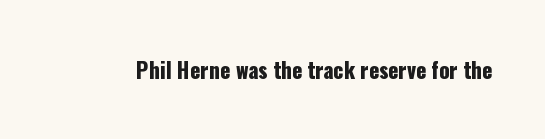
Q: Is the text italic (slanted)? A: No, it is upright.
Q: Is the text underlined? A: No.
Q: Is the spacing between letters normal or unusually wide? A: Normal.
